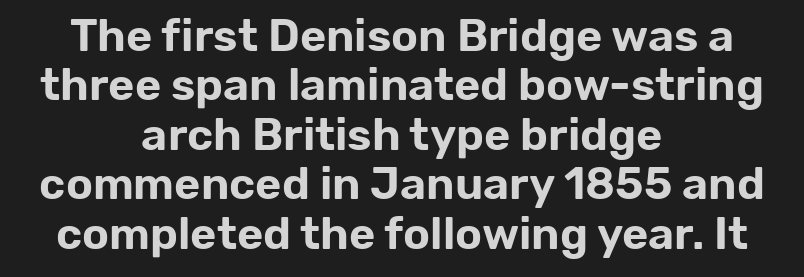
{"serif": "no", "italic": "no", "width": "normal", "stroke_contrast": "low", "x_height": "medium", "monospaced": "no", "underline": "no", "align": "center", "line_spacing": "tight", "line_spacing_ratio": 1.1, "letter_spacing": "normal", "letter_spacing_em": 0.0, "glyph_px": 45}
